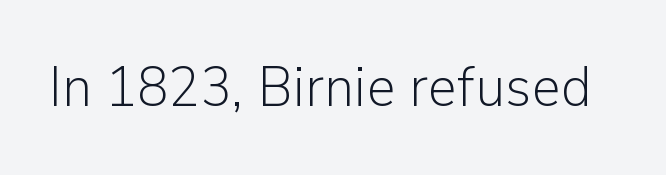
The image shows 57 px light sans-serif type, upright; set normal letter spacing, not underlined; low stroke contrast and a medium x-height.
